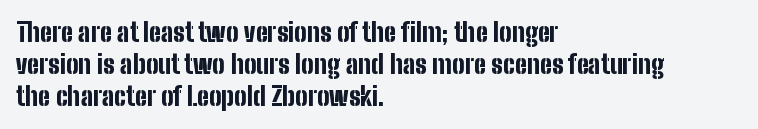
Q: Is the text bold? A: Yes.
Q: Is the text italic (slanted)? A: No, it is upright.
Q: Is the text underlined? A: No.
Q: How is the paragraph aligned? A: Left-aligned.
Q: Is the spacing between letters normal or unusually wide? A: Normal.
